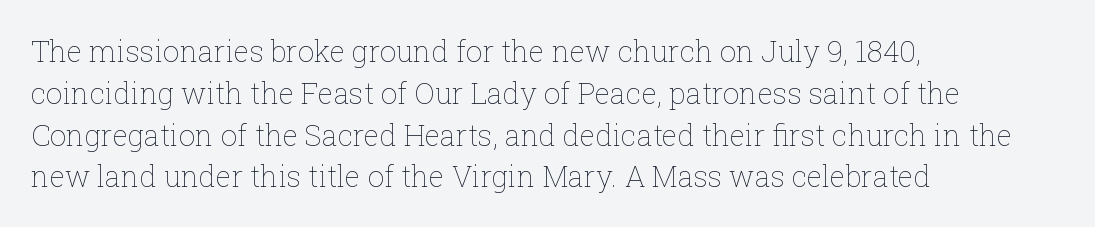
The image shows 29 px thin type, upright; set left-aligned, normal line spacing (1.44x), normal letter spacing, not underlined; low stroke contrast and a medium x-height.
